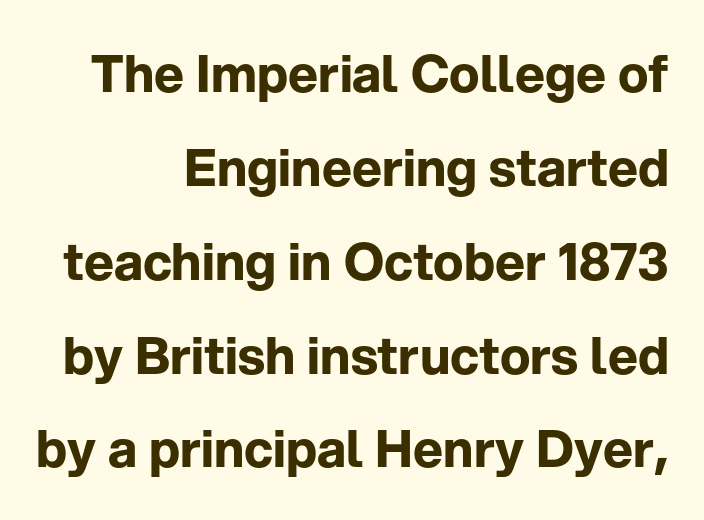
The image shows 51 px bold sans-serif type, upright; set right-aligned, line spacing 1.84x, normal letter spacing, not underlined; low stroke contrast and a medium x-height.
